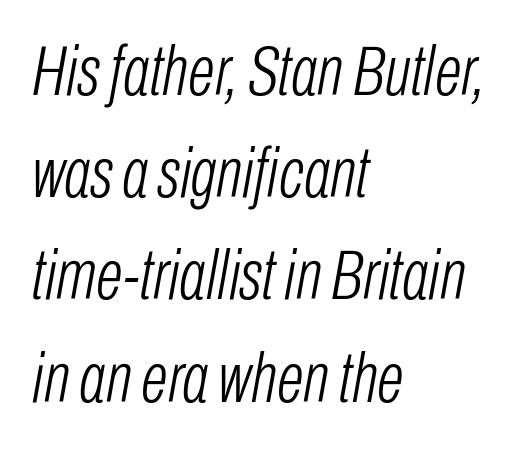
The gap between lines stays unmarked. The passage shown is typed in a proportional face where columns would drift. Visually the block forms a straight wall on the left and a jagged coastline on the right. A light-to-regular cut is what we see here. Students, observe: this is what conventionally led text looks like.
